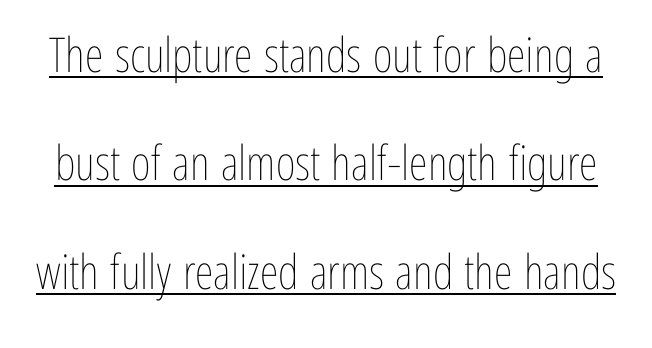
{"italic": "no", "bold": "no", "weight": "thin", "width": "condensed", "stroke_contrast": "low", "x_height": "medium", "monospaced": "no", "underline": "yes", "line_spacing": "loose", "line_spacing_ratio": 2.26, "letter_spacing": "normal", "letter_spacing_em": 0.0, "glyph_px": 48}
